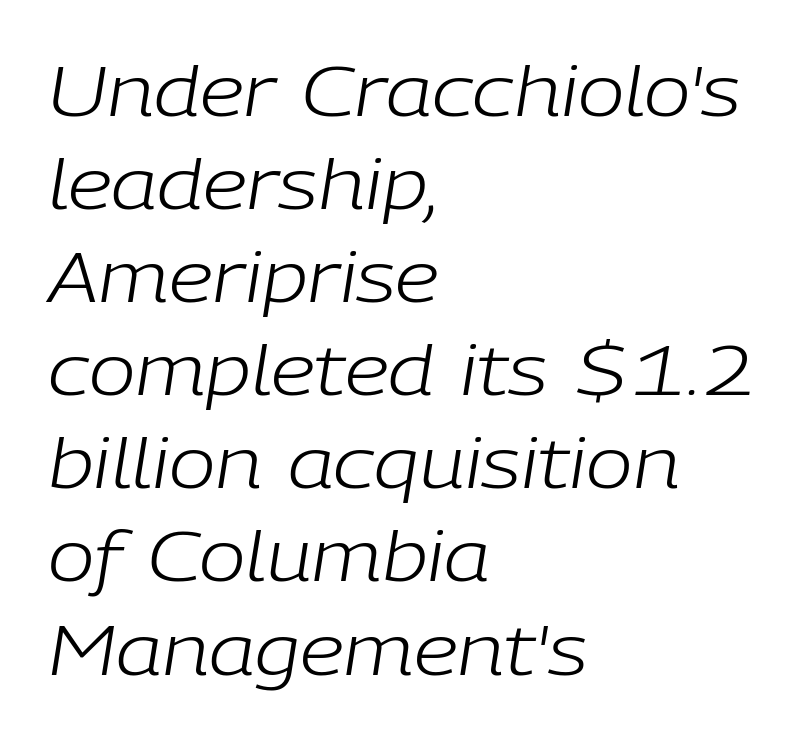
Q: Is the text bold? A: No.
Q: Is the text italic (slanted)? A: Yes, it leans right by about 9 degrees.
Q: Is the text underlined? A: No.
Q: How is the paragraph aligned? A: Left-aligned.
Q: Is the spacing between letters normal or unusually wide? A: Normal.
Q: Is the spacing between lines tight, normal or loose? A: Normal.
Q: Width (condensed, normal, or wide)? A: Normal.
Q: Stroke contrast? A: Low.
Q: x-height? A: Medium.
Q: Monospaced? A: No.
